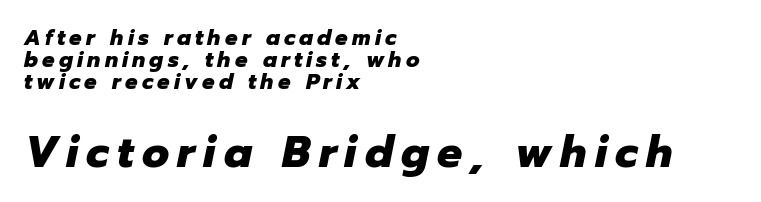
Q: Is the text bold? A: Yes.
Q: Is the text italic (slanted)? A: Yes, it leans right by about 12 degrees.
Q: Is the text underlined? A: No.
Q: How is the paragraph aligned? A: Left-aligned.
Q: Is the spacing between lines tight, normal or loose? A: Tight.
Q: Which block of text is set in a larger size, the first (top) or the second (bottom)? A: The second (bottom) one.
Q: Width (condensed, normal, or wide)? A: Normal.
Q: Stroke contrast? A: Low.
Q: x-height? A: Medium.
Q: Monospaced? A: No.
